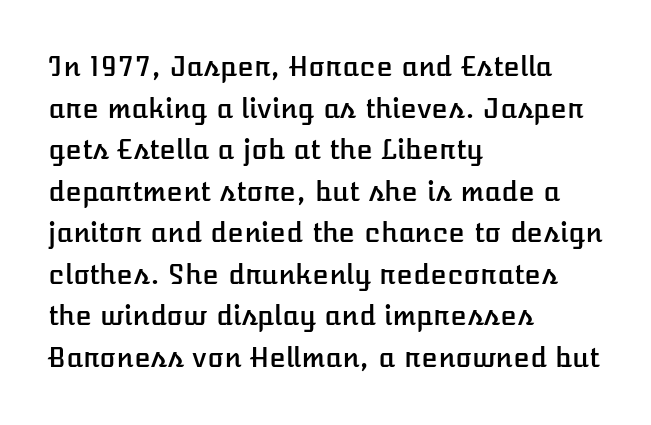
{"italic": "no", "underline": "no", "align": "left", "line_spacing": "normal", "line_spacing_ratio": 1.54, "letter_spacing": "normal", "letter_spacing_em": 0.0, "glyph_px": 27}
